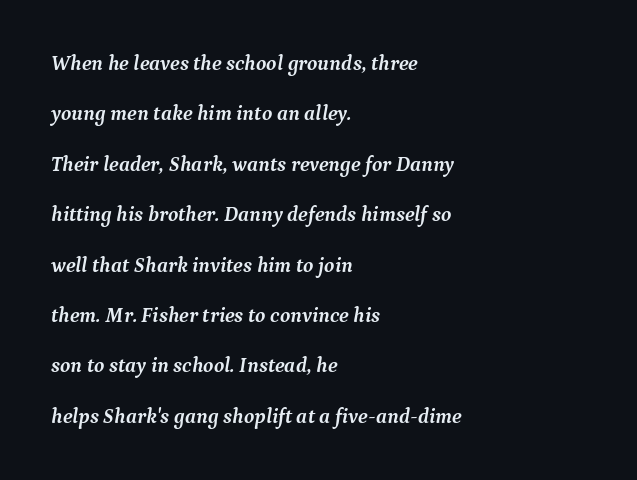
The image shows 21 px bold type, italic (leaning right); set left-aligned, loose line spacing (2.4x), normal letter spacing, not underlined.
